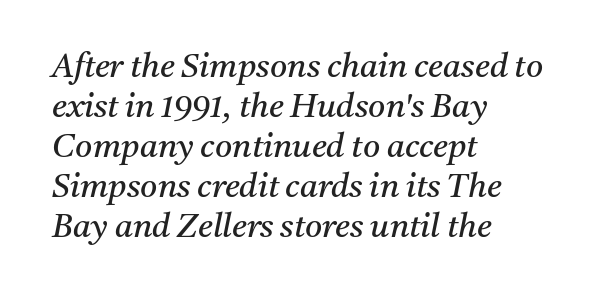
Q: Is the text bold? A: No.
Q: Is the text italic (slanted)? A: Yes, it leans right by about 11 degrees.
Q: Is the typeface a serif or a sans-serif typeface? A: Serif.
Q: Is the text underlined? A: No.
Q: How is the paragraph aligned? A: Left-aligned.
Q: Is the spacing between letters normal or unusually wide? A: Normal.
Q: Width (condensed, normal, or wide)? A: Normal.
Q: Stroke contrast? A: Medium.
Q: x-height? A: Medium.
Q: Monospaced? A: No.
